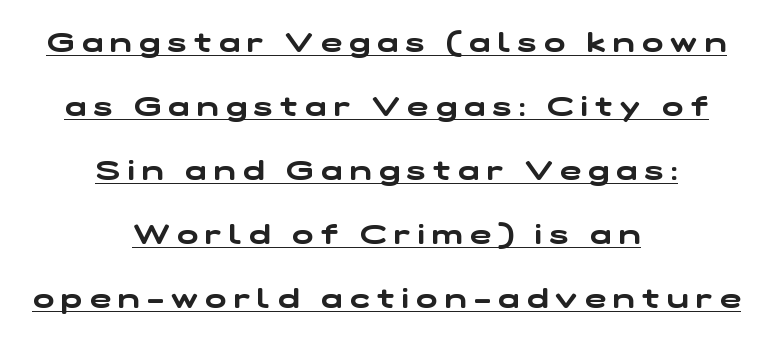
Underlining? Definitely there. One-word summary of the alignment: center. The face used here is proportionally spaced, like ordinary book or web type. The characters display no serif detailing; their extremities are plain. The leading is generous, giving the passage an open texture. Observe the wide spacing: letters keep a clear distance from each other.
